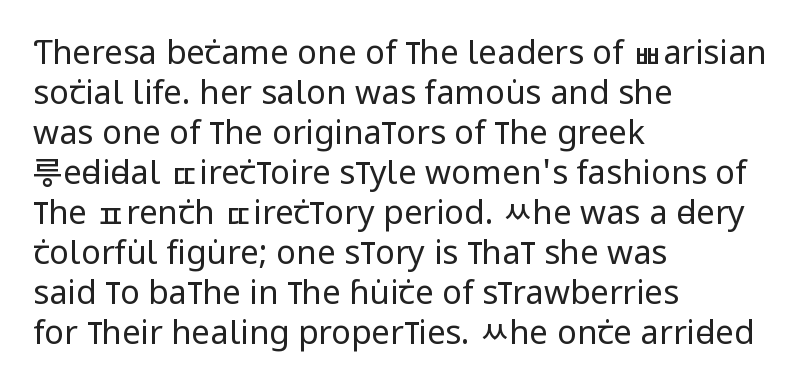
What kind of face is this? One without serifs — a sans. Character widths vary here, with narrow letters taking less room than wide ones. This is the regular roman posture of the typeface. Is the block centered? No — it sits flush against the left margin. What stands out about the letter spacing? Nothing — it is the standard amount.
